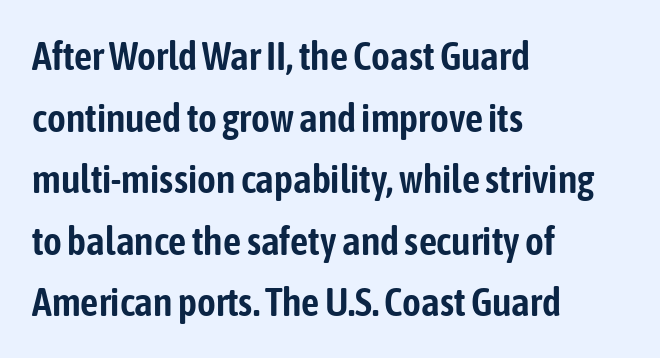
Q: Is the text italic (slanted)? A: No, it is upright.
Q: Is the typeface a serif or a sans-serif typeface? A: Sans-serif.
Q: Is the text underlined? A: No.
Q: How is the paragraph aligned? A: Left-aligned.
Q: Is the spacing between letters normal or unusually wide? A: Normal.
Q: Is the spacing between lines tight, normal or loose? A: Normal.
Q: Width (condensed, normal, or wide)? A: Condensed.
Q: Stroke contrast? A: Low.
Q: x-height? A: Medium.
Q: Monospaced? A: No.
